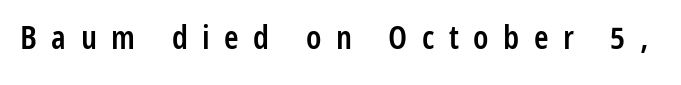
The image shows 33 px semibold, condensed sans-serif type, upright; set unusually wide letter spacing (+0.44 em), not underlined; low stroke contrast and a medium x-height.
